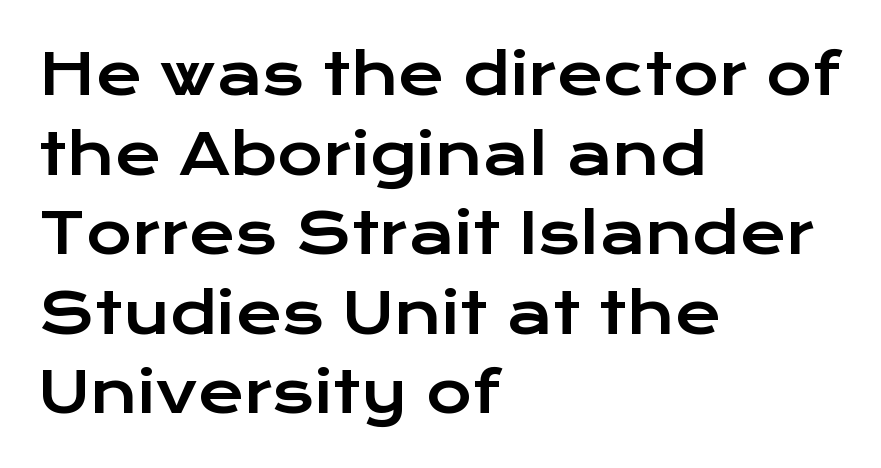
The image shows 56 px wide sans-serif type, upright; set left-aligned, normal line spacing (1.42x), normal letter spacing, not underlined; low stroke contrast and a medium x-height.
